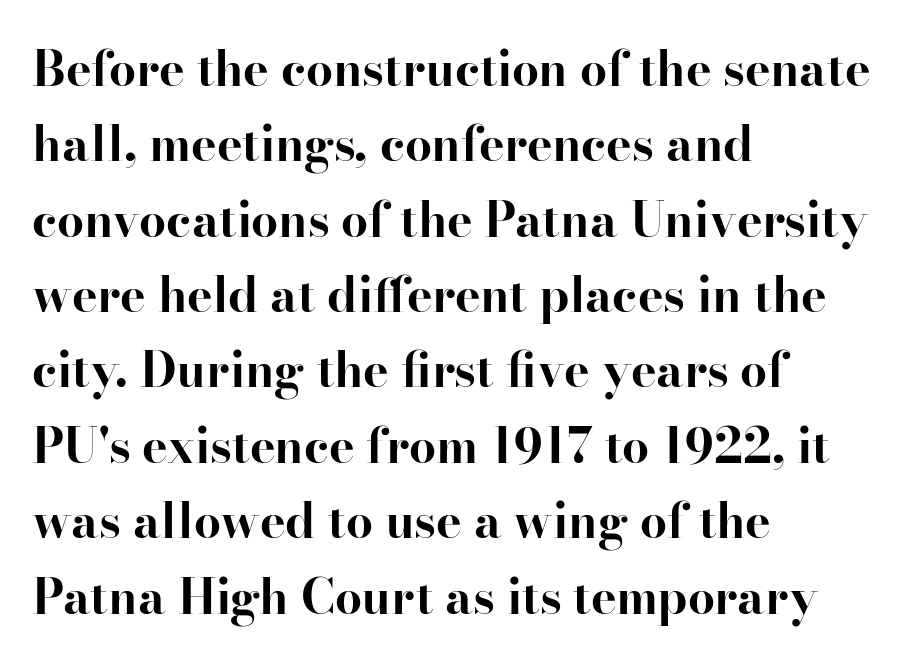
{"serif": "yes", "italic": "no", "bold": "yes", "weight": "bold", "width": "normal", "stroke_contrast": "high", "x_height": "small", "monospaced": "no", "underline": "no", "align": "left", "line_spacing": "normal", "line_spacing_ratio": 1.57, "letter_spacing": "normal", "letter_spacing_em": 0.0, "glyph_px": 48}
